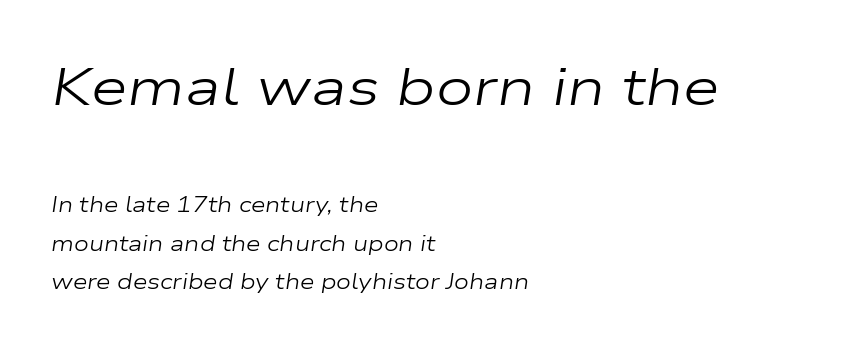
{"italic": "yes", "lean": "right", "slant_degrees": 9, "bold": "no", "weight": "regular", "width": "wide", "stroke_contrast": "low", "x_height": "medium", "monospaced": "no", "underline": "no", "align": "left", "line_spacing_ratio": 1.83, "letter_spacing": "normal", "letter_spacing_em": 0.0, "larger_block": "first", "size_ratio": 2.52, "glyph_px": 53}
